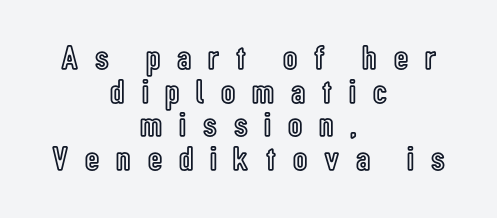
{"italic": "no", "width": "condensed", "x_height": "medium", "monospaced": "no", "underline": "no", "align": "center", "line_spacing": "tight", "line_spacing_ratio": 0.96, "letter_spacing": "wide", "letter_spacing_em": 0.48, "glyph_px": 35}
